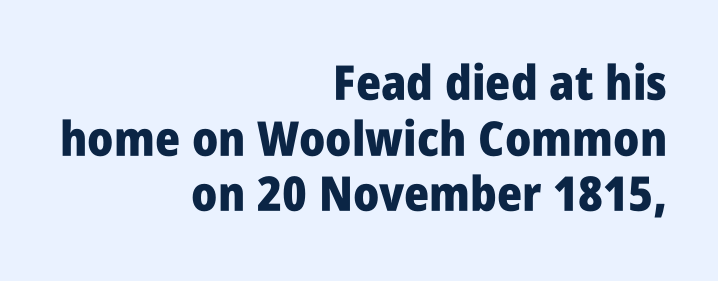
There is no visible air inserted between adjacent glyphs. The typeface chosen for these lines omits serifs. The sample has been set heavy, in full bold. Proportional: the letters do not fall into vertical columns. The lines in this sample share a right terminus and differ only in where they begin. If you drew a line through each stem, it would be perfectly vertical.
